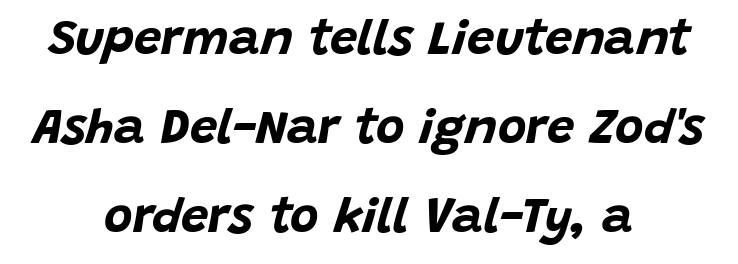
Q: Is the text bold? A: Yes.
Q: Is the text italic (slanted)? A: Yes, it leans right by about 15 degrees.
Q: Is the text underlined? A: No.
Q: How is the paragraph aligned? A: Centered.
Q: Is the spacing between letters normal or unusually wide? A: Normal.
Q: Width (condensed, normal, or wide)? A: Normal.
Q: Stroke contrast? A: Low.
Q: x-height? A: Large.
Q: Monospaced? A: No.
